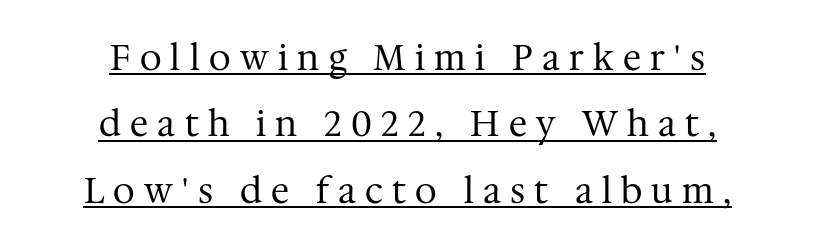
The image shows 35 px regular-weight serif type, upright; set centered, loose line spacing (1.9x), unusually wide letter spacing (+0.27 em), underlined; medium stroke contrast and a medium x-height.
